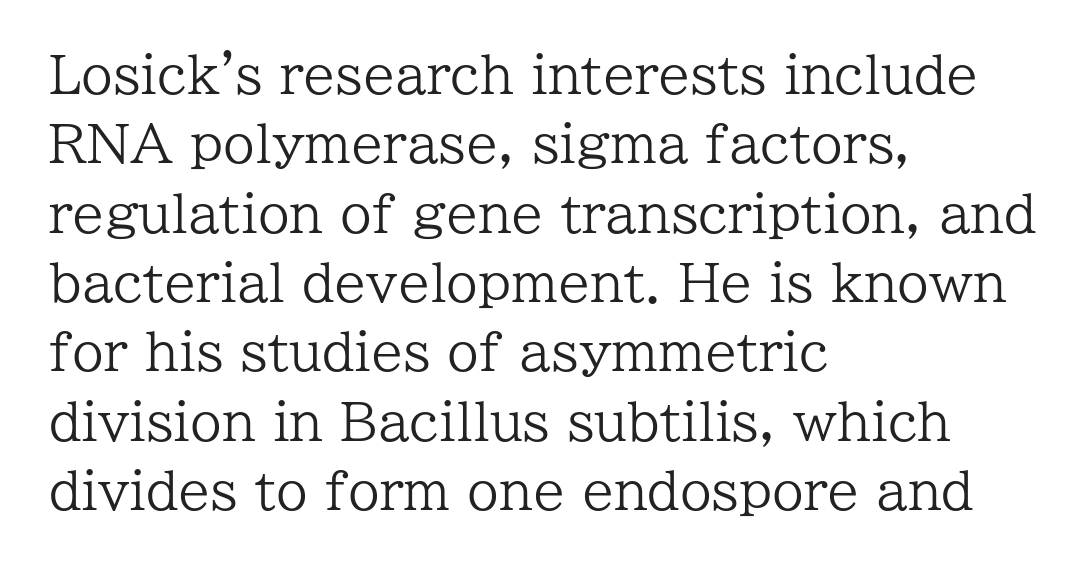
{"serif": "yes", "italic": "no", "bold": "no", "weight": "regular", "width": "normal", "stroke_contrast": "low", "x_height": "medium", "monospaced": "no", "underline": "no", "align": "left", "line_spacing": "normal", "line_spacing_ratio": 1.36, "letter_spacing": "normal", "letter_spacing_em": 0.0, "glyph_px": 51}
